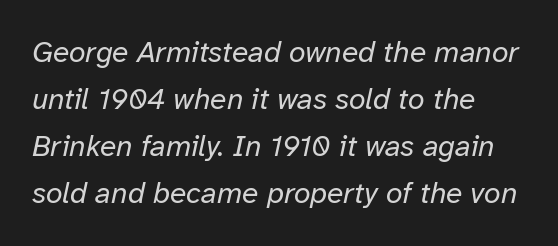
{"italic": "yes", "lean": "right", "slant_degrees": 12, "bold": "no", "weight": "regular", "width": "normal", "stroke_contrast": "low", "x_height": "medium", "monospaced": "no", "underline": "no", "align": "left", "line_spacing": "normal", "line_spacing_ratio": 1.57, "letter_spacing": "normal", "letter_spacing_em": 0.0, "glyph_px": 30}
